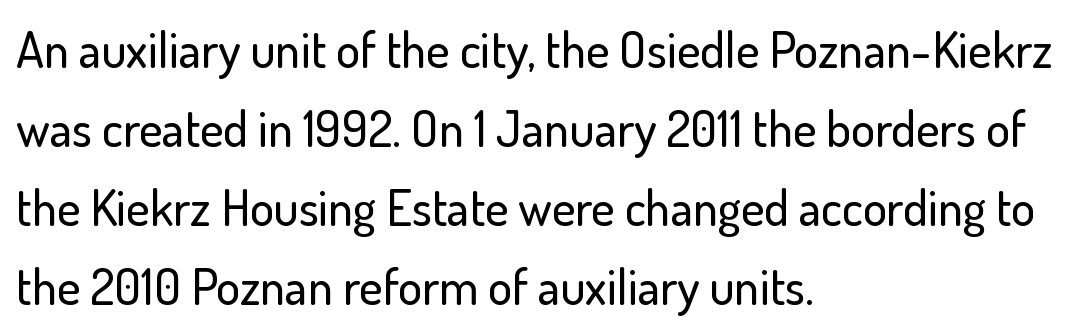
{"serif": "no", "italic": "no", "width": "normal", "stroke_contrast": "low", "x_height": "small", "monospaced": "no", "underline": "no", "align": "left", "line_spacing": "normal", "line_spacing_ratio": 1.58, "letter_spacing": "normal", "letter_spacing_em": 0.0, "glyph_px": 50}
